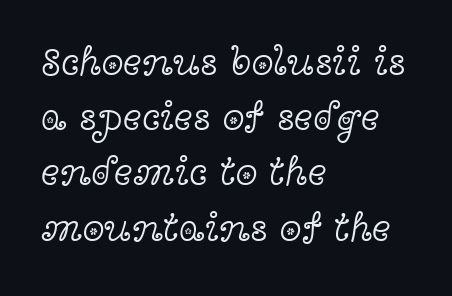
The letters look calm and open, with moderate or lighter stems. What's the leading like? Ordinary, nothing unusual. Default kerning and tracking; the words read as compact shapes. The foot of each line stays bare and open. The rendering shows small feet on the letterforms — a serif design.
